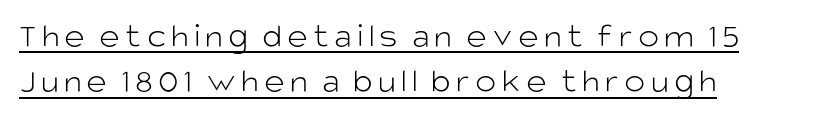
The image shows 35 px light sans-serif type, upright; set left-aligned, normal line spacing (1.3x), underlined; low stroke contrast and a large x-height.
